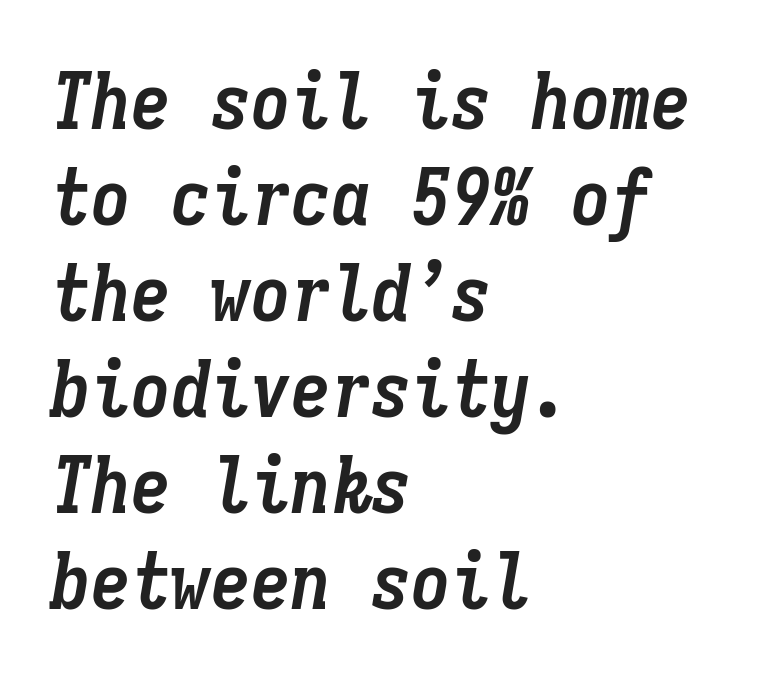
{"italic": "yes", "lean": "right", "slant_degrees": 9, "bold": "yes", "weight": "semibold", "width": "condensed", "stroke_contrast": "low", "x_height": "medium", "monospaced": "yes", "underline": "no", "align": "left", "line_spacing_ratio": 1.2, "letter_spacing": "normal", "letter_spacing_em": 0.0, "glyph_px": 80}
